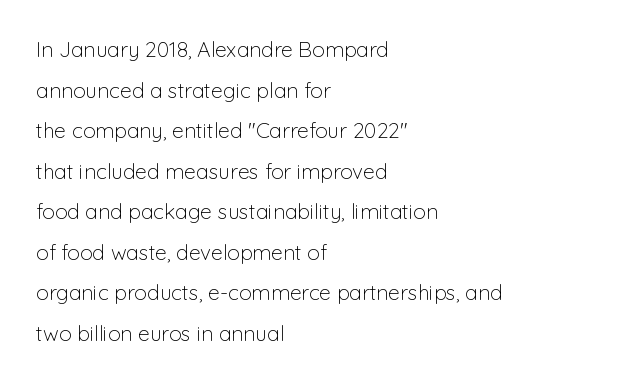
{"italic": "no", "bold": "no", "underline": "no", "align": "left", "line_spacing": "loose", "line_spacing_ratio": 1.93, "letter_spacing": "normal", "letter_spacing_em": 0.0, "glyph_px": 21}
